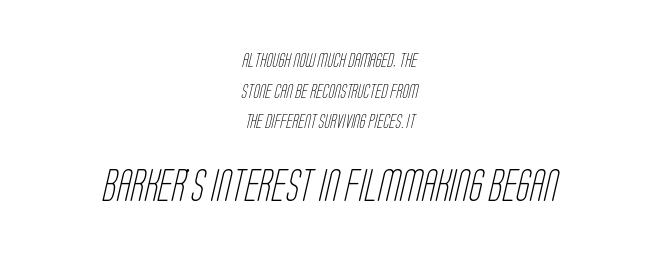
The image shows 32 px light, condensed sans-serif type; set centered, loose line spacing (2.18x), normal letter spacing, not underlined; the second (bottom) block is 2.29x larger; low stroke contrast and a large x-height.
